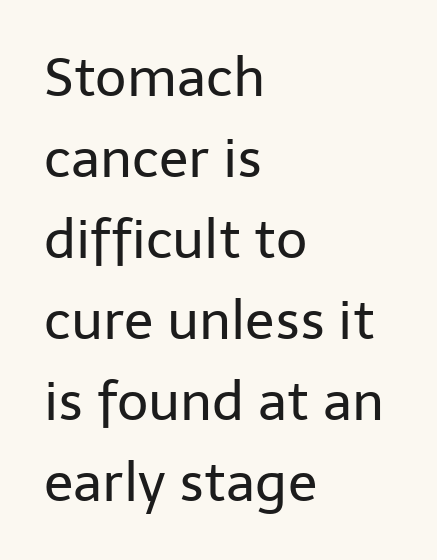
Are there feet on the stems? There aren't — it's a sans. The horizontal fit of the characters is conventional and even. The font sits on the lighter half of the weight spectrum, regular included. The strip under each line holds only bare page. Nope, not italic — everything's standing straight.
